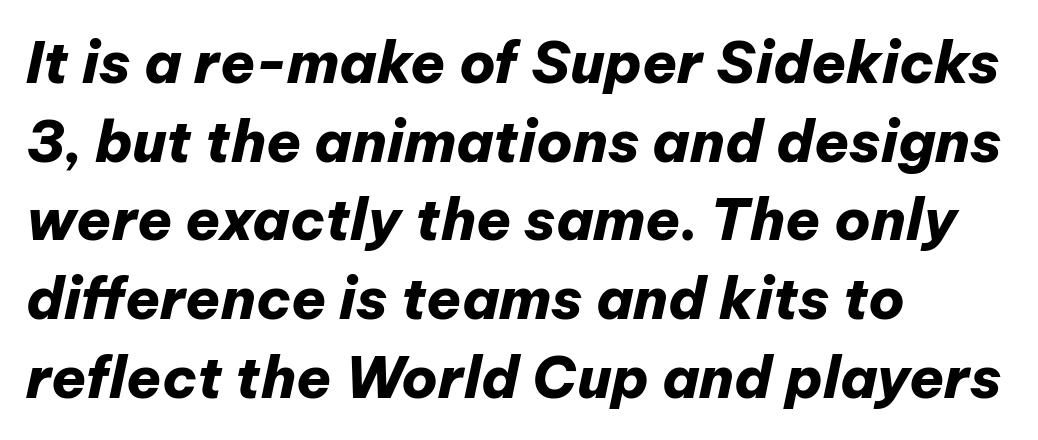
The image shows 57 px heavy type, italic (leaning right); set left-aligned, normal line spacing (1.38x), normal letter spacing, not underlined; low stroke contrast and a medium x-height.
